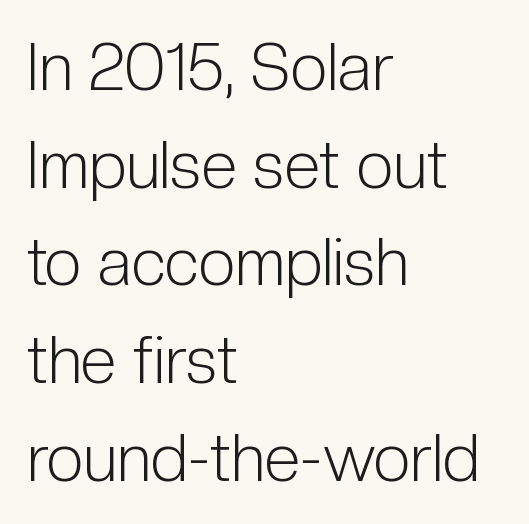
{"serif": "no", "italic": "no", "bold": "no", "weight": "light", "width": "condensed", "stroke_contrast": "low", "x_height": "medium", "monospaced": "no", "underline": "no", "align": "left", "line_spacing": "normal", "line_spacing_ratio": 1.48, "letter_spacing": "normal", "letter_spacing_em": 0.0, "glyph_px": 66}
